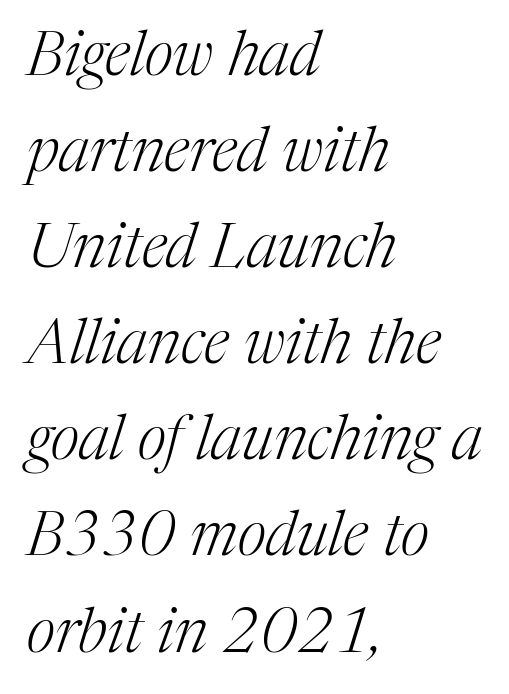
Yep, that's italic — everything's leaning. Layout note: lines flush left. Serifs: yes, visible at the terminals of the letterforms. The passage shown is not underscored anywhere. Stems and bowls with no extra thickness — not bold. The line texture is even and compact thanks to regular tracking.
